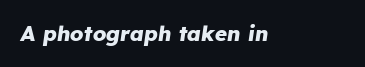
Q: Is the text bold? A: Yes.
Q: Is the text italic (slanted)? A: Yes, it leans right by about 8 degrees.
Q: Is the text underlined? A: No.
Q: Is the spacing between letters normal or unusually wide? A: Normal.
